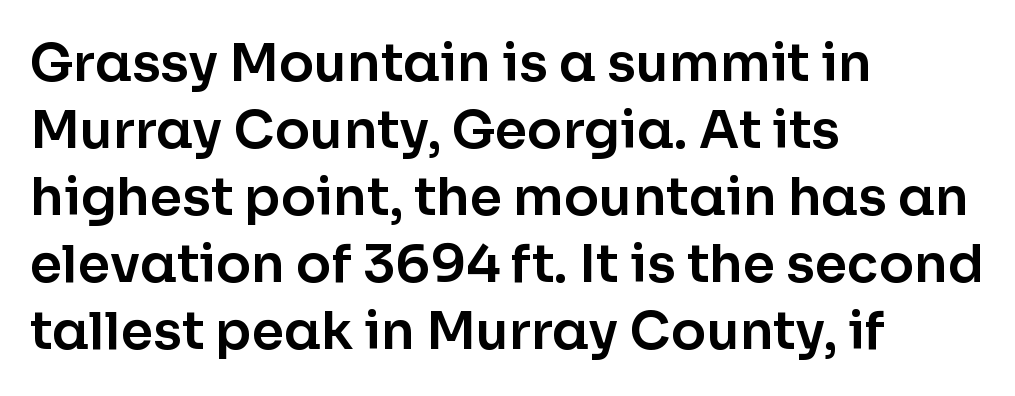
The zone under the glyphs is completely vacant. Is the letter spacing exaggerated? No — it looks like the ordinary default. Are there feet on the stems? There aren't — it's a sans. All the whitespace from short lines collects on the right. The space between consecutive lines is moderate. Upright lettering throughout.
